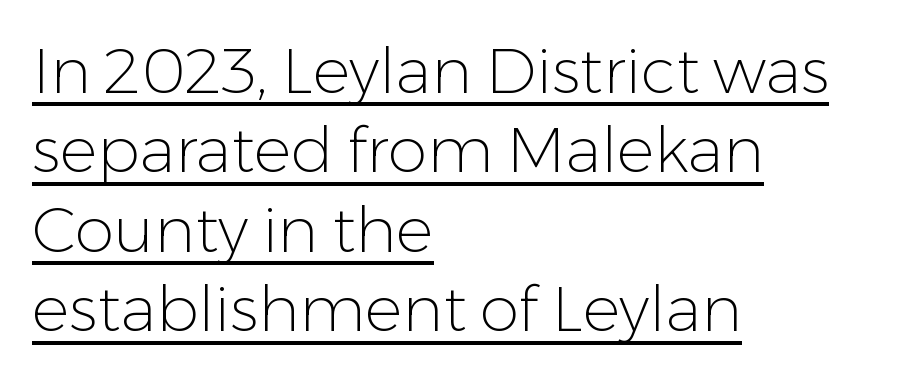
The image shows 63 px light sans-serif type, upright; set left-aligned, normal line spacing (1.26x), normal letter spacing, underlined; low stroke contrast and a medium x-height.
